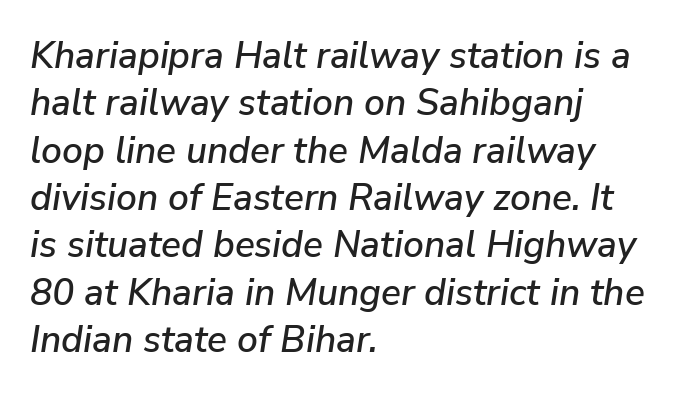
The passage shown is typed in a proportional face where columns would drift. Compared with ordinary roman type, these characters are visibly tilted. The setting favours the left margin, as ordinary paragraphs usually do. This rendering features lettering with no underline.
